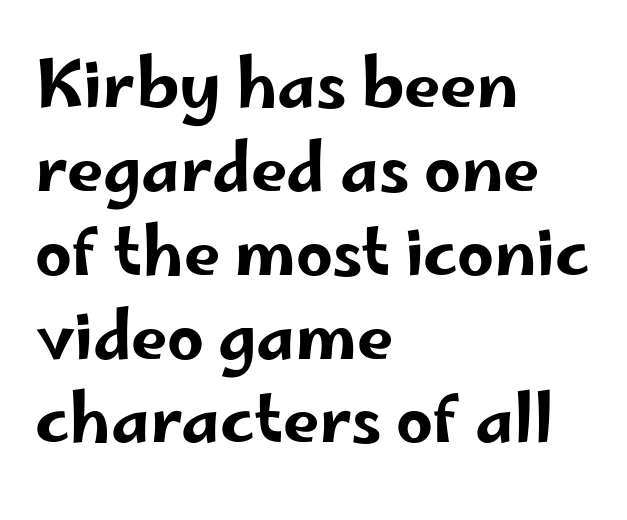
{"serif": "no", "italic": "no", "width": "wide", "stroke_contrast": "low", "x_height": "small", "monospaced": "no", "underline": "no", "align": "left", "line_spacing": "normal", "line_spacing_ratio": 1.29, "letter_spacing": "normal", "letter_spacing_em": 0.0, "glyph_px": 65}
